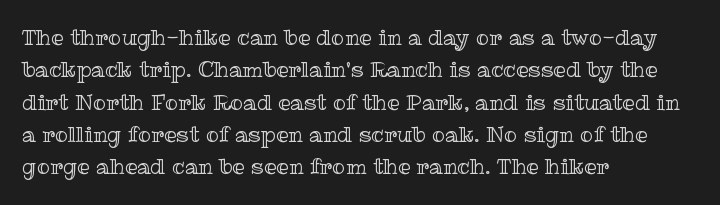
The image shows 22 px text type, upright; set left-aligned, normal line spacing (1.47x), normal letter spacing, not underlined.
